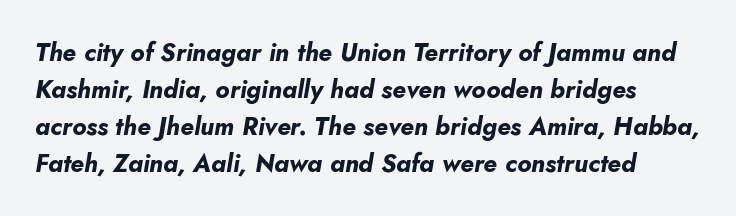
{"italic": "yes", "lean": "right", "slant_degrees": 10, "bold": "yes", "underline": "no", "line_spacing": "normal", "line_spacing_ratio": 1.48, "letter_spacing": "normal", "letter_spacing_em": 0.0, "glyph_px": 25}
